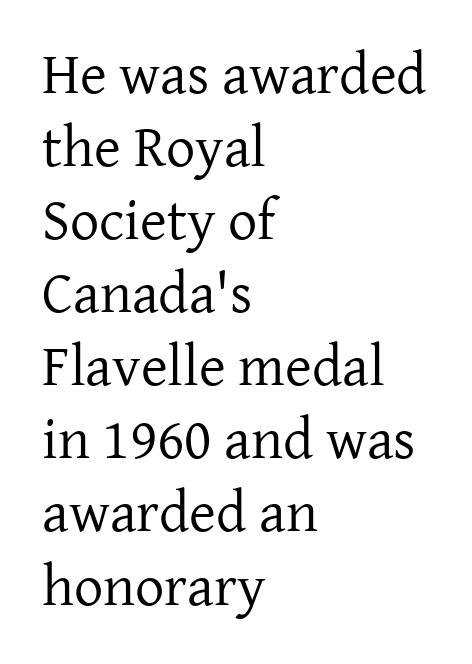
{"serif": "yes", "italic": "no", "bold": "no", "weight": "regular", "width": "normal", "stroke_contrast": "low", "x_height": "medium", "monospaced": "no", "underline": "no", "align": "left", "line_spacing": "normal", "line_spacing_ratio": 1.26, "letter_spacing": "normal", "letter_spacing_em": 0.0, "glyph_px": 58}
